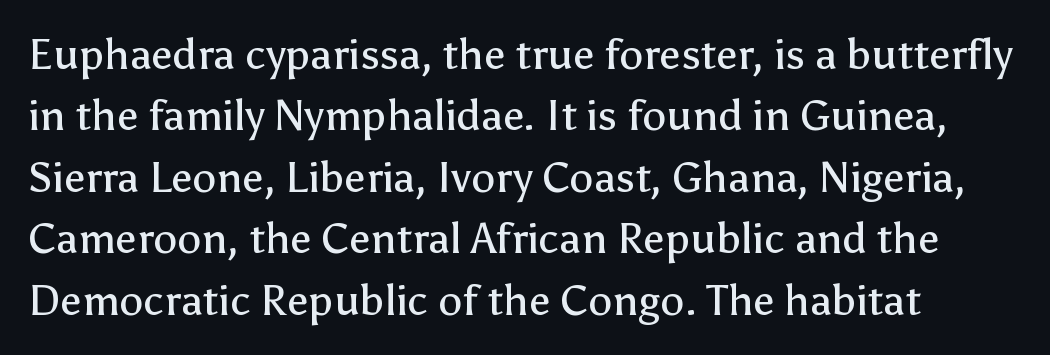
{"serif": "no", "italic": "no", "bold": "no", "weight": "regular", "width": "normal", "stroke_contrast": "low", "x_height": "medium", "monospaced": "no", "underline": "no", "align": "left", "line_spacing": "normal", "line_spacing_ratio": 1.43, "letter_spacing": "normal", "letter_spacing_em": 0.0, "glyph_px": 43}
